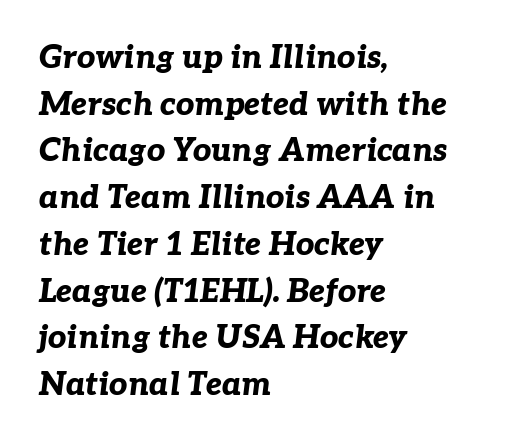
The image shows 32 px bold type, italic (leaning right); set left-aligned, normal line spacing (1.46x), normal letter spacing, not underlined; low stroke contrast and a medium x-height.
